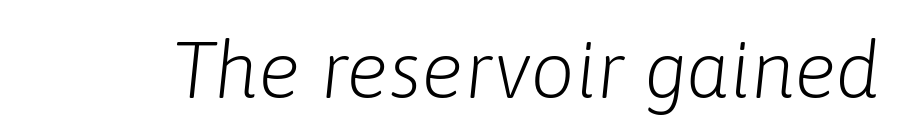
The image shows 79 px light type, italic (leaning right); set normal letter spacing, not underlined; low stroke contrast and a medium x-height.
